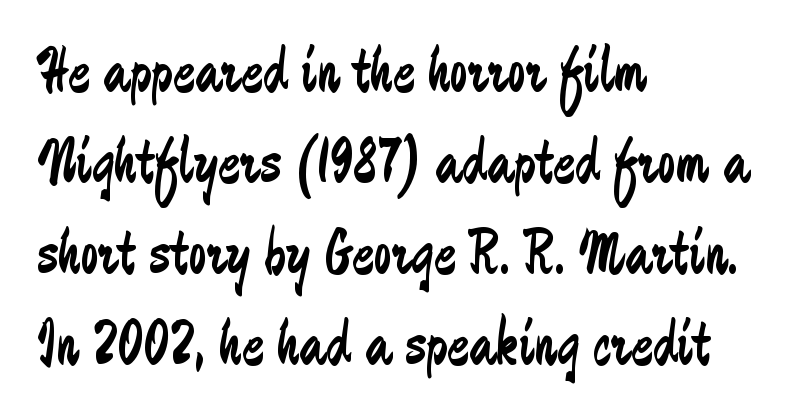
{"serif": "no", "bold": "no", "weight": "regular", "width": "condensed", "stroke_contrast": "low", "x_height": "medium", "monospaced": "no", "underline": "no", "align": "left", "line_spacing": "normal", "line_spacing_ratio": 1.4, "letter_spacing": "normal", "letter_spacing_em": 0.0, "glyph_px": 65}
